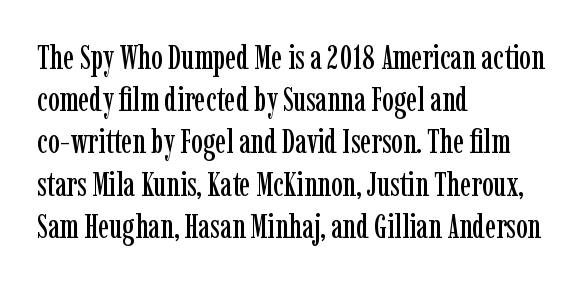
{"serif": "yes", "italic": "no", "width": "condensed", "stroke_contrast": "low", "x_height": "medium", "monospaced": "no", "underline": "no", "align": "left", "line_spacing": "normal", "line_spacing_ratio": 1.28, "letter_spacing": "normal", "letter_spacing_em": 0.0, "glyph_px": 33}
